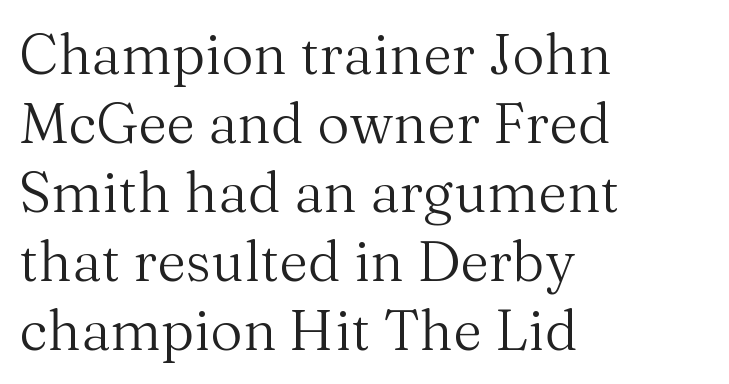
Note: serifs present on the glyphs. Letters have the restrained weight of plain body copy at most. Only glyphs here, with clear space below each row. This is the regular roman posture of the typeface. A student would call this left alignment; a typographer would say flush left, rag right.
